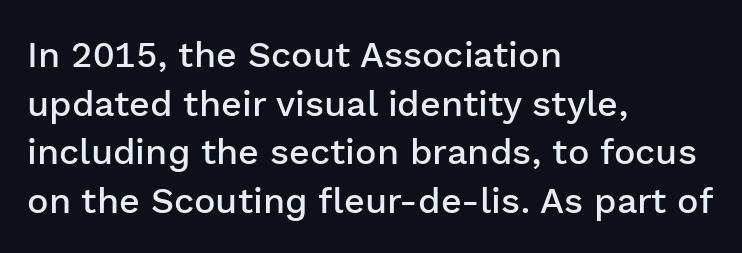
{"serif": "no", "italic": "no", "bold": "semi", "weight": "semibold", "width": "normal", "stroke_contrast": "low", "x_height": "medium", "monospaced": "no", "underline": "no", "align": "left", "line_spacing": "normal", "line_spacing_ratio": 1.35, "letter_spacing": "normal", "letter_spacing_em": 0.0, "glyph_px": 36}
